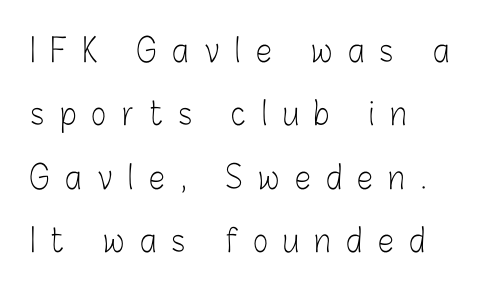
The image shows 32 px light, condensed sans-serif type, upright; set left-aligned, loose line spacing (1.98x), unusually wide letter spacing (+0.49 em), not underlined; low stroke contrast and a medium x-height.
